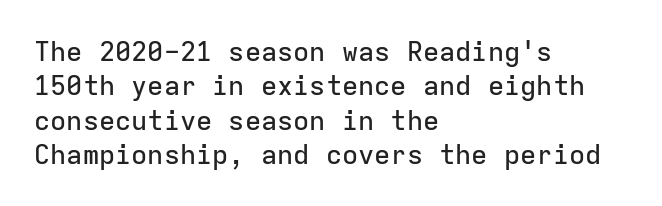
Q: Is the text italic (slanted)? A: No, it is upright.
Q: Is the text underlined? A: No.
Q: How is the paragraph aligned? A: Left-aligned.
Q: Is the spacing between letters normal or unusually wide? A: Normal.
Q: Is the spacing between lines tight, normal or loose? A: Normal.
